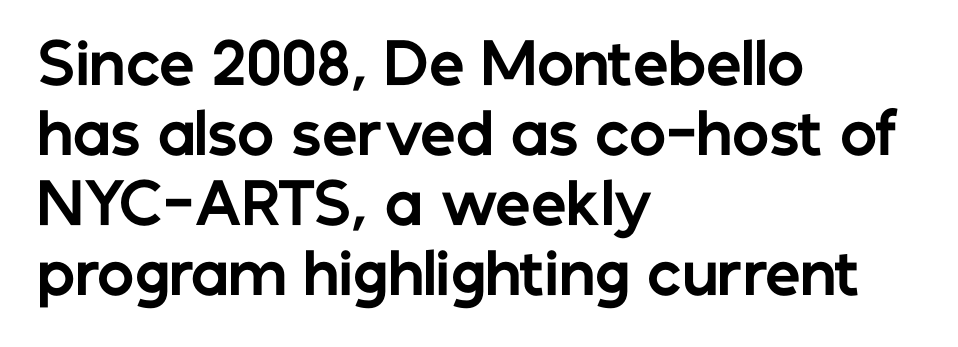
Q: Is the text bold? A: Yes.
Q: Is the text italic (slanted)? A: No, it is upright.
Q: Is the typeface a serif or a sans-serif typeface? A: Sans-serif.
Q: Is the text underlined? A: No.
Q: How is the paragraph aligned? A: Left-aligned.
Q: Is the spacing between letters normal or unusually wide? A: Normal.
Q: Is the spacing between lines tight, normal or loose? A: Normal.
Q: Width (condensed, normal, or wide)? A: Normal.
Q: Stroke contrast? A: Low.
Q: x-height? A: Medium.
Q: Monospaced? A: No.
